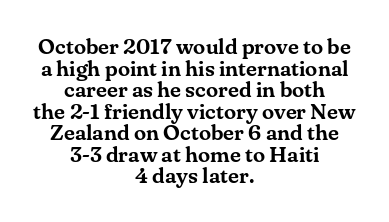
{"italic": "no", "underline": "no", "align": "center", "line_spacing": "tight", "line_spacing_ratio": 0.98, "letter_spacing": "normal", "letter_spacing_em": 0.0, "glyph_px": 22}
